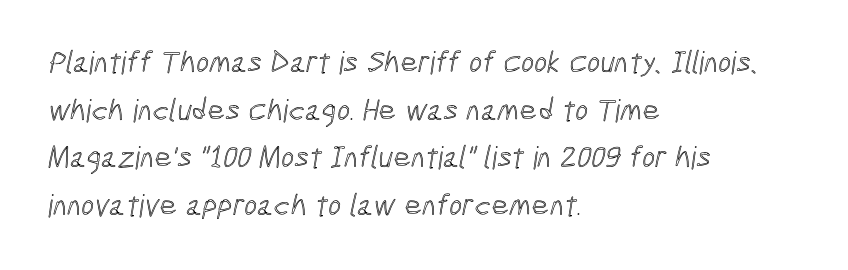
The image shows 31 px condensed type; set left-aligned, normal line spacing (1.54x), normal letter spacing, not underlined; a medium x-height.
